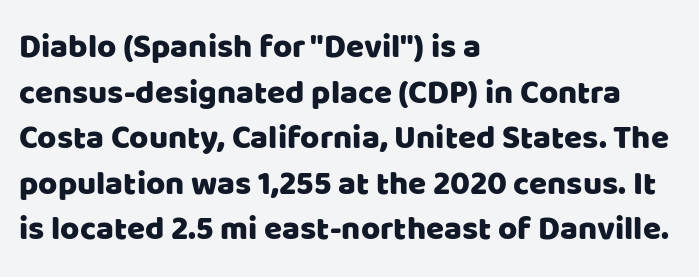
Each letter keeps its own natural width here, so spacing adapts to shape. Visually the block forms a straight wall on the left and a jagged coastline on the right. Reading down the column, the eye jumps a familiar distance to each next line. Underline: absent.
